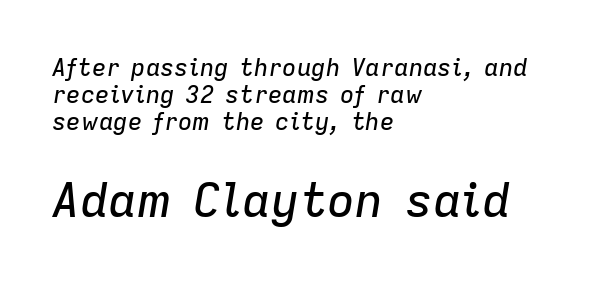
The image shows 47 px text type, italic (leaning right); set left-aligned, tight line spacing (1.13x), normal letter spacing, not underlined; the second (bottom) block is 1.96x larger; low stroke contrast and a medium x-height.
